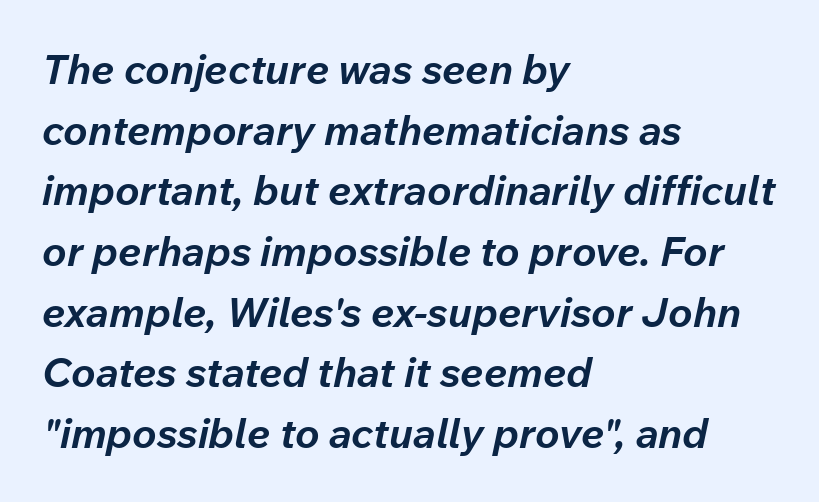
The image shows 41 px bold type, italic (leaning right); set left-aligned, normal line spacing (1.48x), normal letter spacing, not underlined; low stroke contrast and a medium x-height.
